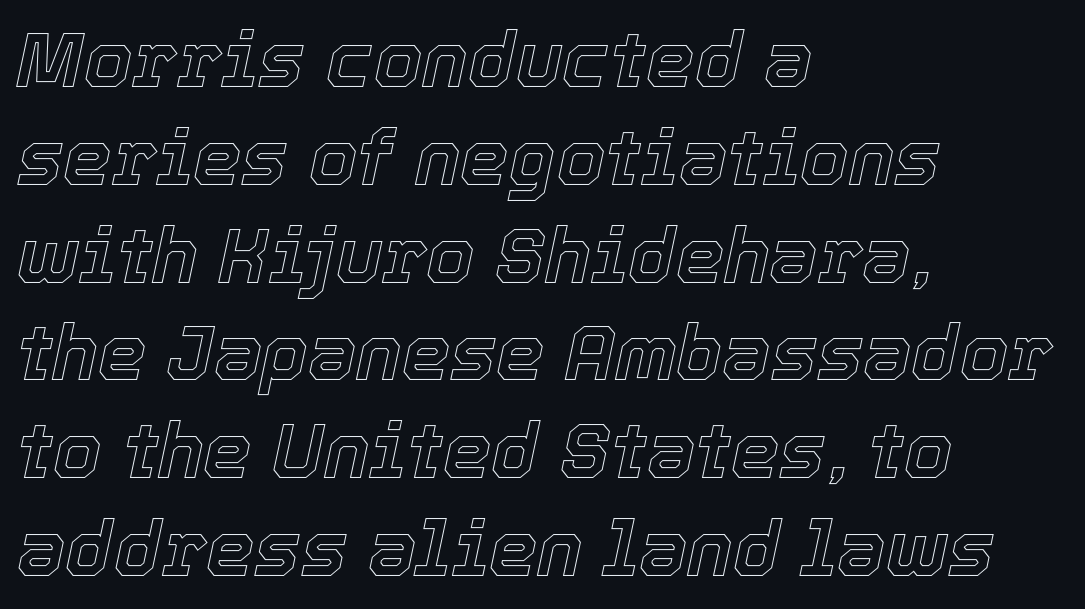
{"italic": "yes", "lean": "right", "slant_degrees": 12, "width": "normal", "x_height": "medium", "monospaced": "no", "underline": "no", "align": "left", "line_spacing": "normal", "line_spacing_ratio": 1.27, "letter_spacing": "normal", "letter_spacing_em": 0.0, "glyph_px": 77}
